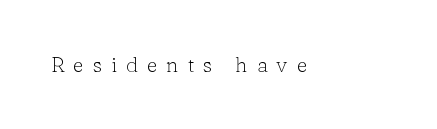
Q: Is the text bold? A: No.
Q: Is the text italic (slanted)? A: No, it is upright.
Q: Is the text underlined? A: No.
Q: Is the spacing between letters normal or unusually wide? A: Unusually wide.
